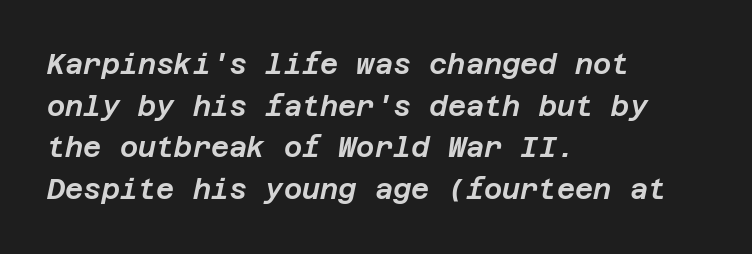
{"italic": "yes", "lean": "right", "slant_degrees": 12, "width": "normal", "stroke_contrast": "low", "x_height": "large", "underline": "no", "align": "left", "line_spacing": "normal", "line_spacing_ratio": 1.49, "letter_spacing": "normal", "letter_spacing_em": 0.0, "glyph_px": 28}
